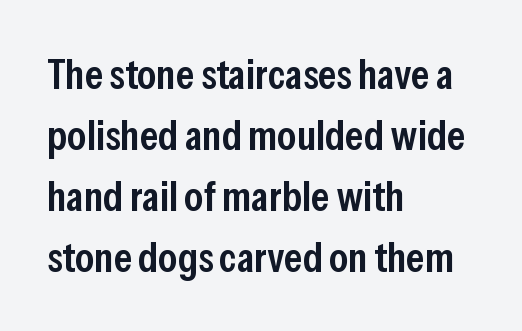
{"serif": "no", "italic": "no", "bold": "semi", "weight": "semibold", "width": "condensed", "stroke_contrast": "low", "x_height": "medium", "monospaced": "no", "underline": "no", "align": "left", "line_spacing": "normal", "line_spacing_ratio": 1.42, "letter_spacing": "normal", "letter_spacing_em": 0.0, "glyph_px": 43}
